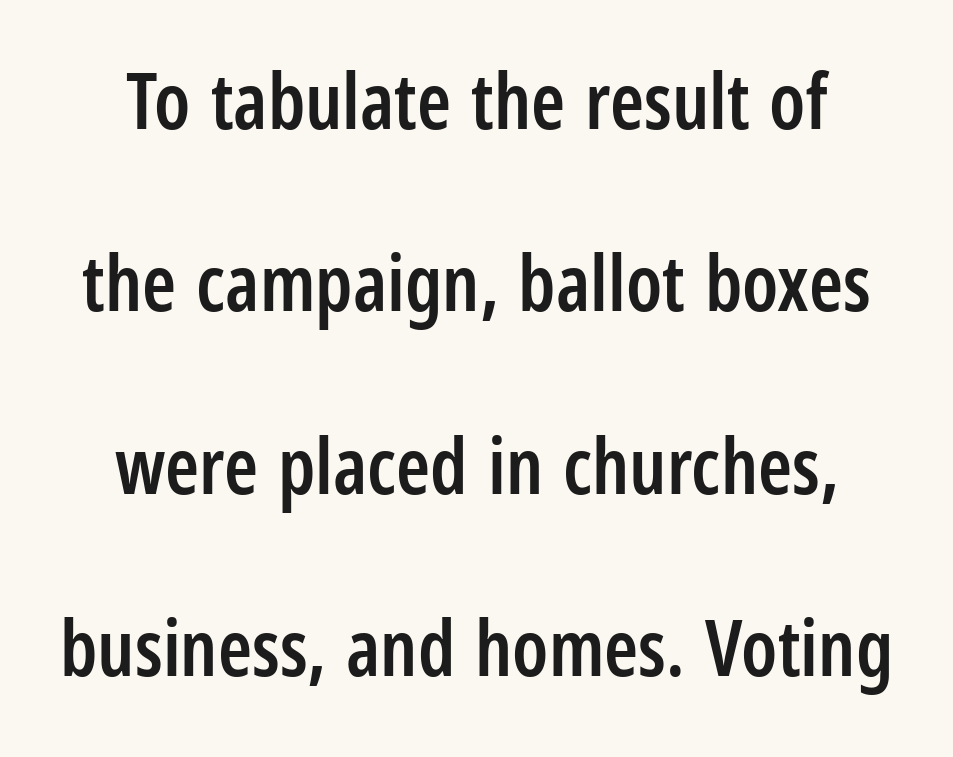
Leading: increased. Tracking value appears to be zero — textbook default spacing. Visually the block forms a symmetrical silhouette, jagged on both flanks. Unlike italic type, these characters show no tilt at all.
